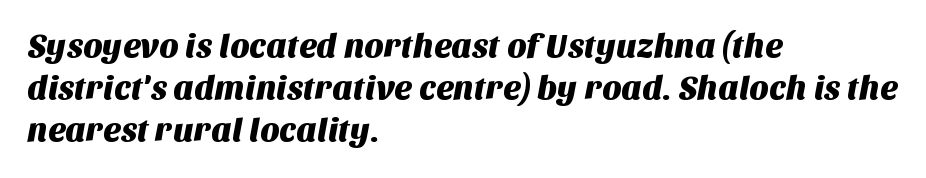
{"serif": "no", "width": "normal", "stroke_contrast": "medium", "x_height": "large", "monospaced": "no", "underline": "no", "align": "left", "line_spacing": "normal", "line_spacing_ratio": 1.28, "letter_spacing": "normal", "letter_spacing_em": 0.0, "glyph_px": 33}
